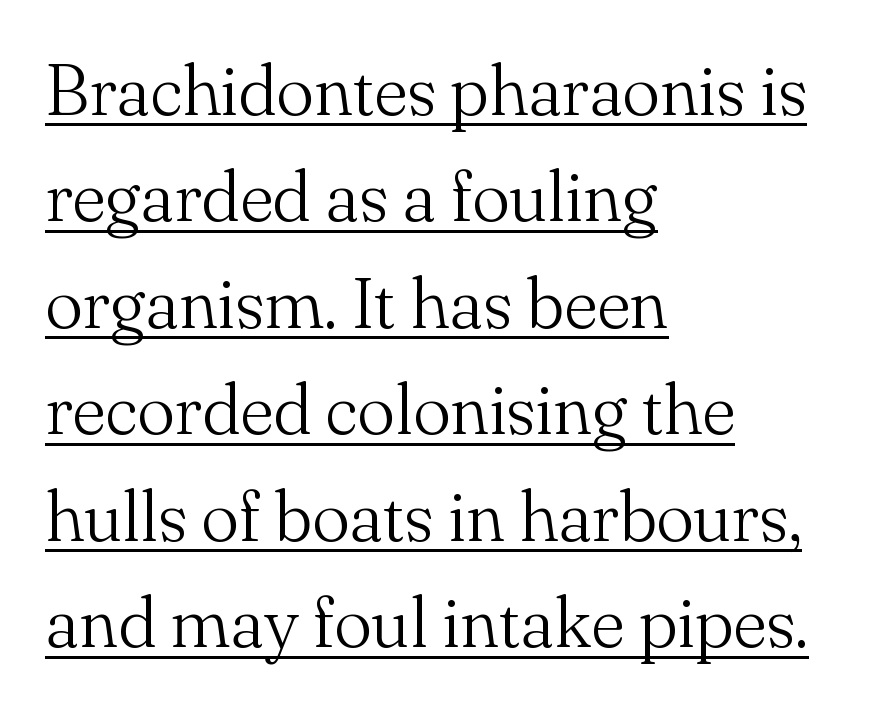
{"serif": "yes", "italic": "no", "bold": "no", "weight": "light", "width": "normal", "stroke_contrast": "medium", "x_height": "small", "monospaced": "no", "underline": "yes", "align": "left", "line_spacing": "normal", "line_spacing_ratio": 1.5, "letter_spacing": "normal", "letter_spacing_em": 0.0, "glyph_px": 71}
